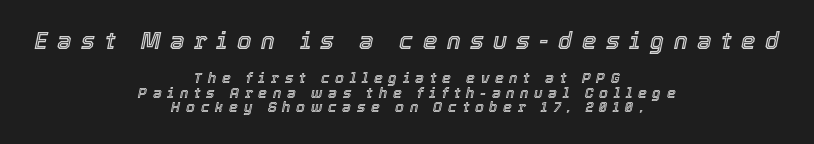
Glyph-to-glyph distance is far greater than everyday printed text. Whoever set this chose condensed vertical rhythm over breathing room. You can tell it's italic because the verticals aren't actually vertical. The typesetter chose a symmetrical, centered arrangement here.
